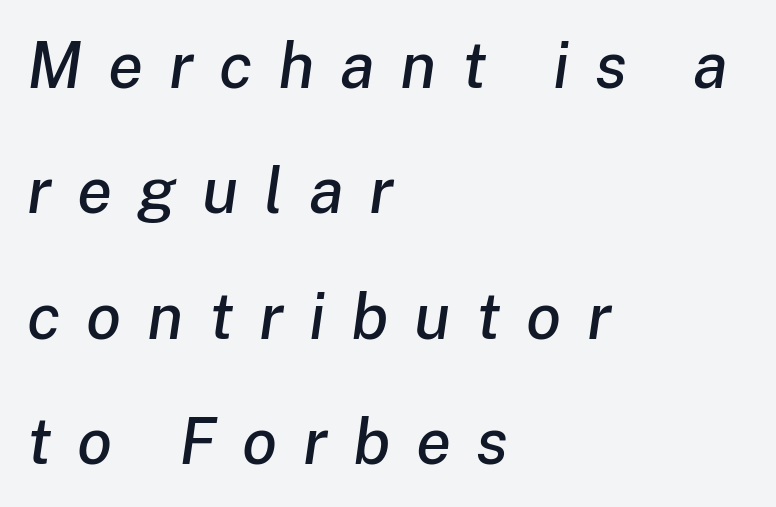
The image shows 64 px text type, italic (leaning right); set left-aligned, loose line spacing (1.96x), unusually wide letter spacing (+0.4 em), not underlined; low stroke contrast and a medium x-height.
